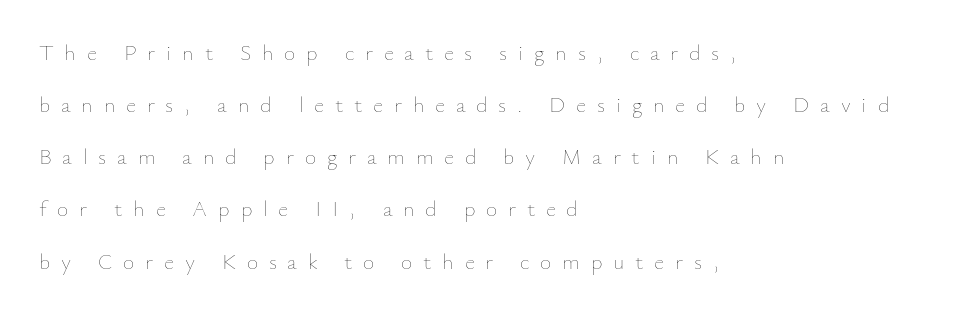
{"italic": "no", "bold": "no", "underline": "no", "align": "left", "line_spacing": "loose", "line_spacing_ratio": 2.37, "letter_spacing": "wide", "letter_spacing_em": 0.49, "glyph_px": 22}
